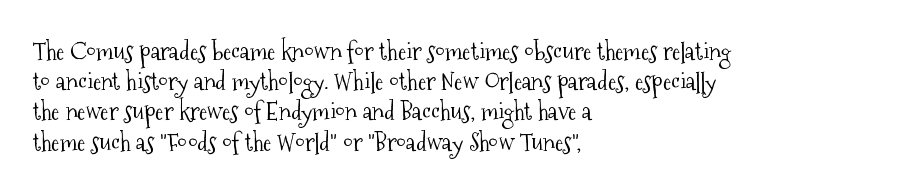
Q: Is the text bold? A: No.
Q: Is the text italic (slanted)? A: No, it is upright.
Q: Is the text underlined? A: No.
Q: How is the paragraph aligned? A: Left-aligned.
Q: Is the spacing between letters normal or unusually wide? A: Normal.
